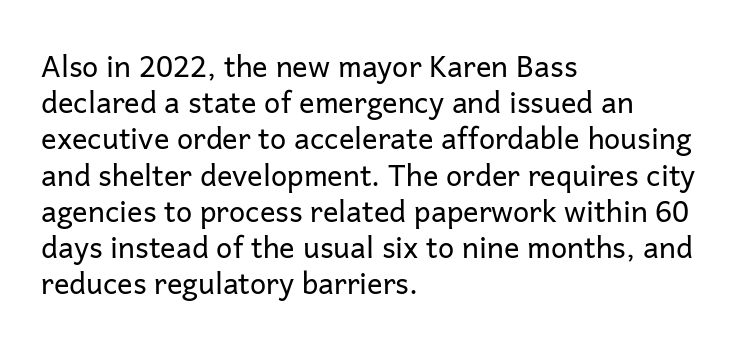
{"serif": "no", "italic": "no", "bold": "no", "weight": "regular", "width": "normal", "stroke_contrast": "low", "x_height": "medium", "monospaced": "no", "underline": "no", "align": "left", "line_spacing": "normal", "line_spacing_ratio": 1.25, "letter_spacing": "normal", "letter_spacing_em": 0.0, "glyph_px": 29}
